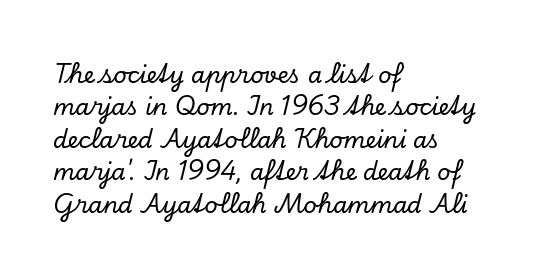
The image shows 23 px text type, italic (leaning right); set left-aligned, normal line spacing (1.41x), normal letter spacing, not underlined.
